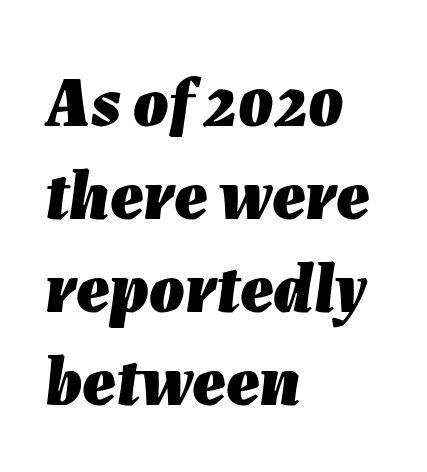
Q: Is the text bold? A: Yes.
Q: Is the text italic (slanted)? A: Yes, it leans right by about 7 degrees.
Q: Is the text underlined? A: No.
Q: How is the paragraph aligned? A: Left-aligned.
Q: Is the spacing between letters normal or unusually wide? A: Normal.
Q: Is the spacing between lines tight, normal or loose? A: Normal.
Q: Width (condensed, normal, or wide)? A: Normal.
Q: Stroke contrast? A: Low.
Q: x-height? A: Medium.
Q: Monospaced? A: No.
